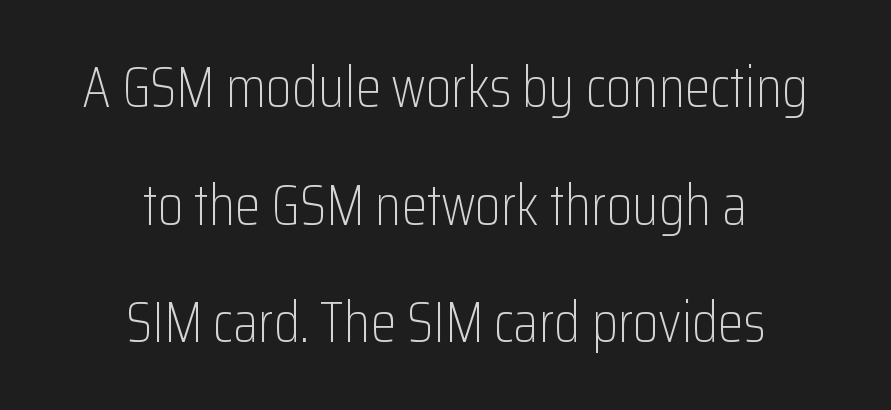
The image shows 58 px light, condensed sans-serif type, upright; set centered, loose line spacing (2.03x), normal letter spacing, not underlined; low stroke contrast and a medium x-height.
